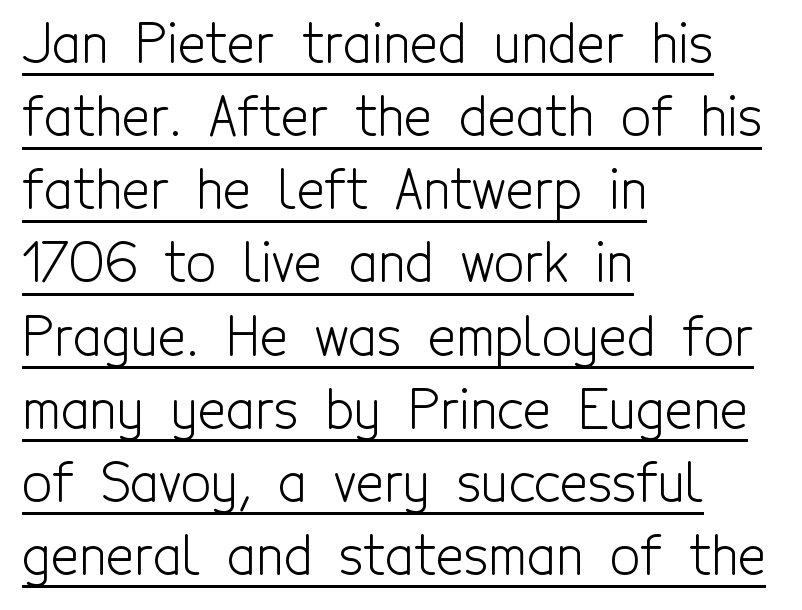
Q: Is the text bold? A: No.
Q: Is the text italic (slanted)? A: No, it is upright.
Q: Is the typeface a serif or a sans-serif typeface? A: Sans-serif.
Q: Is the text underlined? A: Yes.
Q: How is the paragraph aligned? A: Left-aligned.
Q: Is the spacing between letters normal or unusually wide? A: Normal.
Q: Is the spacing between lines tight, normal or loose? A: Normal.
Q: Width (condensed, normal, or wide)? A: Condensed.
Q: x-height? A: Medium.
Q: Monospaced? A: No.
